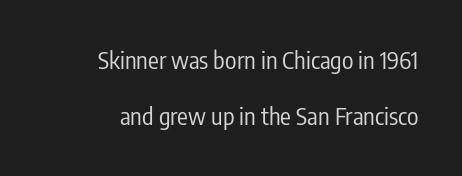
The image shows 24 px text type, upright; set loose line spacing (2.35x), normal letter spacing, not underlined.
